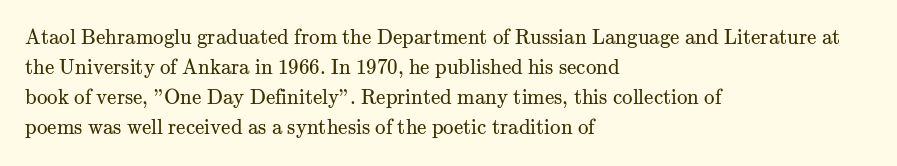
{"italic": "no", "bold": "no", "underline": "no", "align": "left", "line_spacing": "normal", "line_spacing_ratio": 1.43, "letter_spacing": "normal", "letter_spacing_em": 0.0, "glyph_px": 21}
